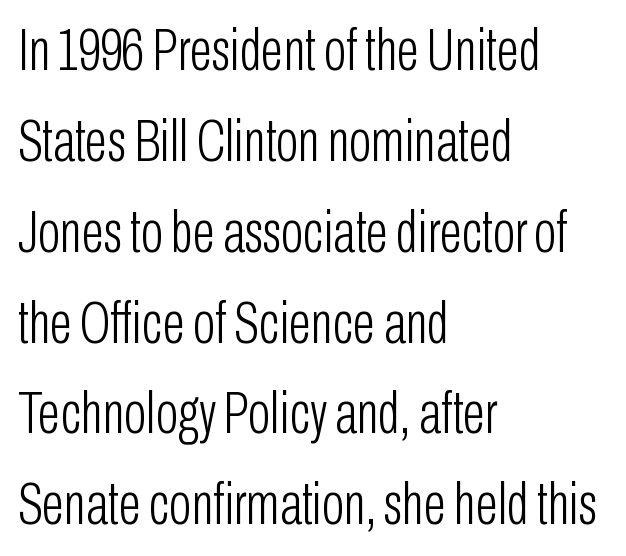
The image shows 59 px light, condensed sans-serif type, upright; set left-aligned, normal line spacing (1.54x), normal letter spacing, not underlined; low stroke contrast and a medium x-height.
